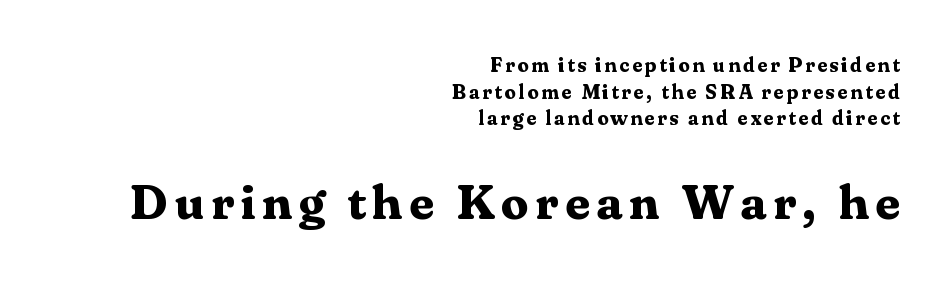
The image shows 49 px bold serif type, upright; set right-aligned, normal line spacing (1.33x), not underlined; the second (bottom) block is 2.45x larger; medium stroke contrast and a medium x-height.
